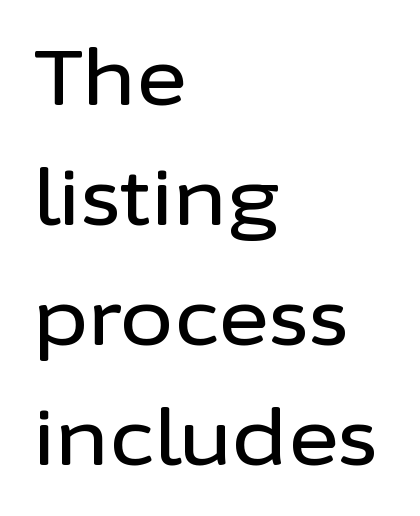
Serifs: no, the terminals of the letterforms are clean. Look at the tracking — it's just the regular setting, nothing added. Horizontally, the lines are justified to the leading edge only. Nope, not italic — everything's standing straight. Check the space under the baseline: it is left empty. If you measured baseline to baseline, you'd find a middling distance.
